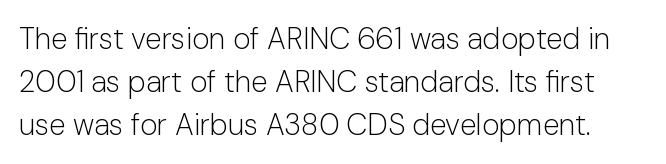
Do the characters align in a grid? No, the font is proportional. In terms of letterspacing, this is plain default setting. A typesetter would call this leading conventional body-copy spacing. Stroke mass is kept to a normal reading level or below. No feet cap the strokes, marking this as sans-serif type.
